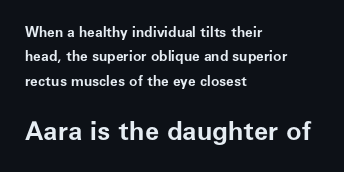
{"italic": "no", "bold": "yes", "underline": "no", "align": "left", "line_spacing_ratio": 1.75, "letter_spacing": "normal", "letter_spacing_em": 0.0, "larger_block": "second", "size_ratio": 1.86, "glyph_px": 26}
